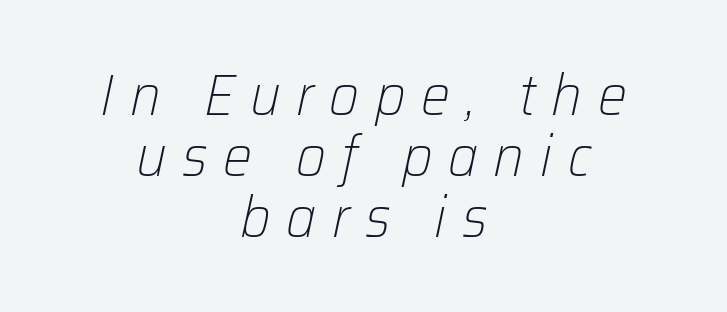
{"italic": "yes", "lean": "right", "slant_degrees": 12, "bold": "no", "weight": "light", "width": "normal", "stroke_contrast": "low", "x_height": "medium", "monospaced": "no", "underline": "no", "align": "center", "line_spacing": "tight", "line_spacing_ratio": 1.05, "letter_spacing": "wide", "letter_spacing_em": 0.27, "glyph_px": 58}
